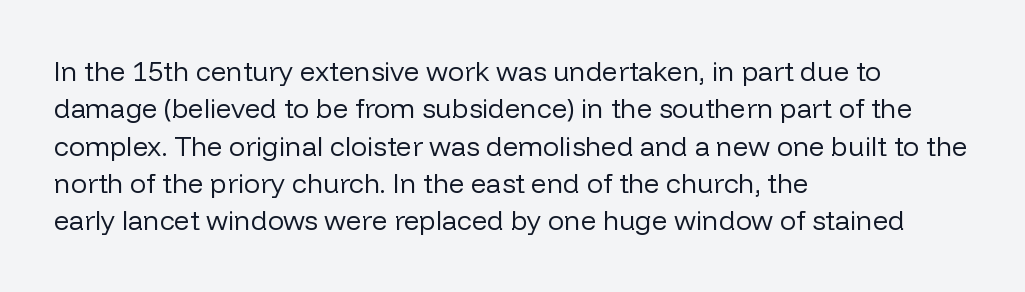
Q: Is the text bold? A: No.
Q: Is the text italic (slanted)? A: No, it is upright.
Q: Is the text underlined? A: No.
Q: How is the paragraph aligned? A: Left-aligned.
Q: Is the spacing between letters normal or unusually wide? A: Normal.
Q: Is the spacing between lines tight, normal or loose? A: Normal.
